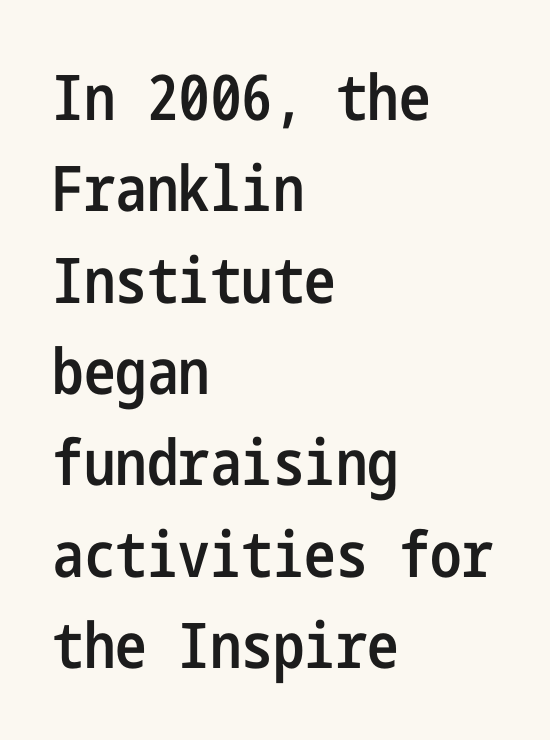
Nothing unusual about the tracking: characters are spaced as the font intends. The leading is moderate, giving the passage an even texture. Words float on clear page, feet unadorned. This is moderately heavy type, rendered in semibold. Every row of glyphs begins at an identical x-position on the left. Letterform terminals end flat and unadorned throughout the passage.
